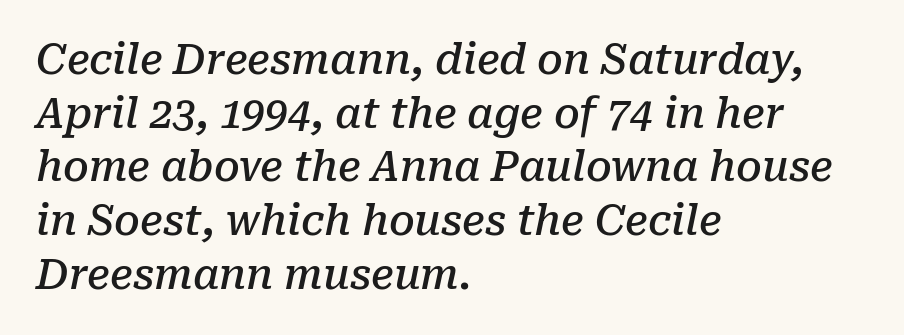
{"serif": "yes", "italic": "yes", "lean": "right", "slant_degrees": 10, "bold": "semi", "weight": "semibold", "width": "normal", "stroke_contrast": "low", "x_height": "medium", "monospaced": "no", "underline": "no", "align": "left", "line_spacing": "normal", "line_spacing_ratio": 1.31, "letter_spacing": "normal", "letter_spacing_em": 0.0, "glyph_px": 41}
